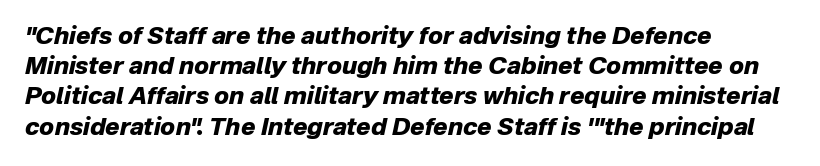
Q: Is the text bold? A: Yes.
Q: Is the text italic (slanted)? A: Yes, it leans right by about 12 degrees.
Q: Is the text underlined? A: No.
Q: How is the paragraph aligned? A: Left-aligned.
Q: Is the spacing between letters normal or unusually wide? A: Normal.
Q: Is the spacing between lines tight, normal or loose? A: Normal.
